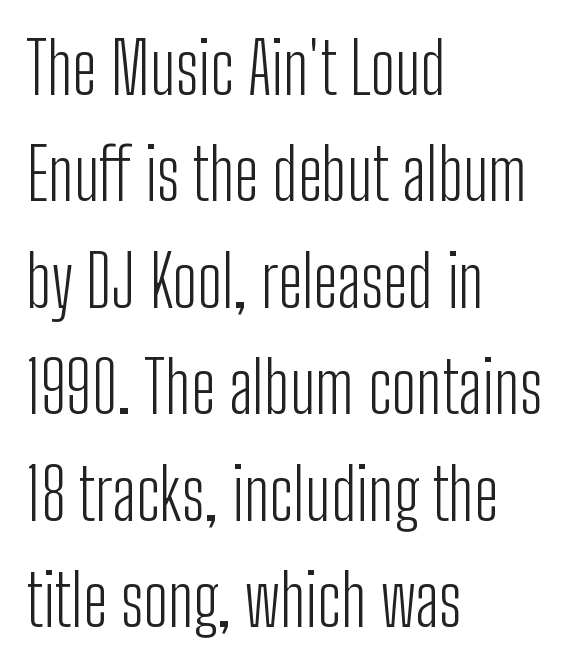
The image shows 70 px light, condensed sans-serif type, upright; set left-aligned, normal line spacing (1.52x), normal letter spacing, not underlined; low stroke contrast and a medium x-height.
